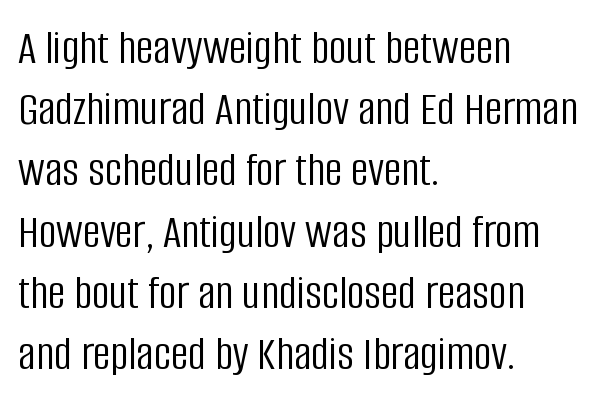
Is this a fixed-width face? No — the glyphs have proportional, varying widths. No extra tracking has been applied to these lines. No word sits above an underline. The strokes carry an ordinary text weight at most. Vertical strokes here are truly vertical.
